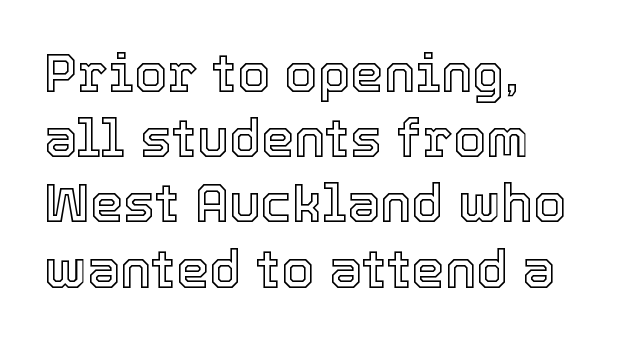
{"italic": "no", "width": "normal", "x_height": "medium", "monospaced": "no", "underline": "no", "align": "left", "line_spacing_ratio": 1.23, "letter_spacing": "normal", "letter_spacing_em": 0.0, "glyph_px": 53}
